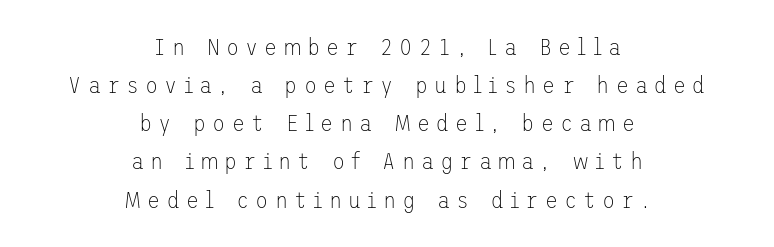
{"italic": "no", "bold": "no", "underline": "no", "align": "center", "line_spacing": "normal", "line_spacing_ratio": 1.59, "letter_spacing": "wide", "letter_spacing_em": 0.25, "glyph_px": 24}
